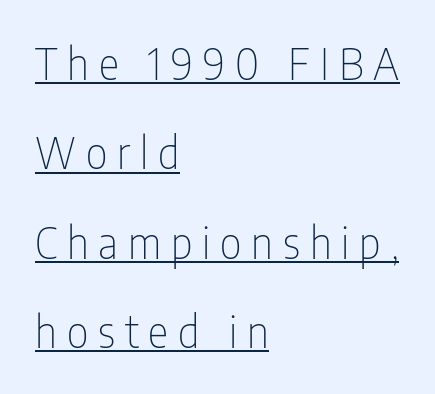
Q: Is the text bold? A: No.
Q: Is the text italic (slanted)? A: No, it is upright.
Q: Is the typeface a serif or a sans-serif typeface? A: Sans-serif.
Q: Is the text underlined? A: Yes.
Q: How is the paragraph aligned? A: Left-aligned.
Q: Is the spacing between letters normal or unusually wide? A: Unusually wide.
Q: Is the spacing between lines tight, normal or loose? A: Loose.
Q: Width (condensed, normal, or wide)? A: Condensed.
Q: Stroke contrast? A: Low.
Q: x-height? A: Medium.
Q: Monospaced? A: No.
